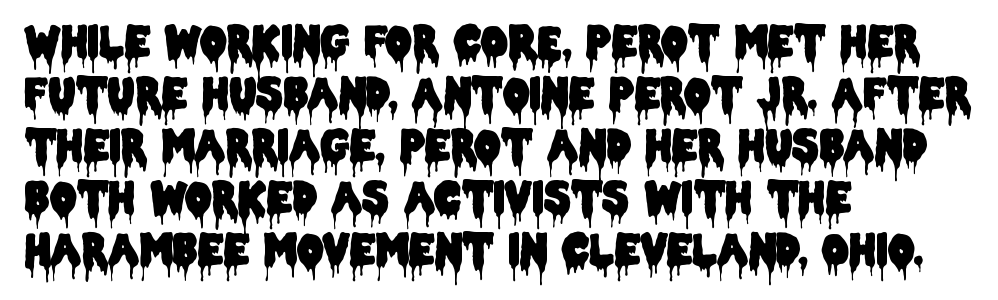
Any mark beneath the type? The region is blank. Caption: multi-line text, flush left, ragged right. Letterform terminals end flat and unadorned throughout the passage. The lettering stays uniformly vertical, giving the passage a roman look. Spacing verdict: proportional, widths tailored to each character.
